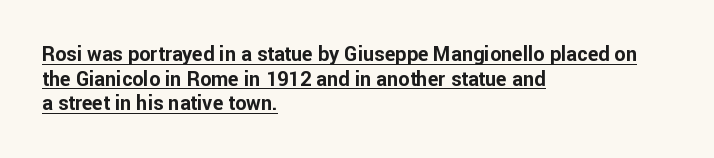
Q: Is the text bold? A: Yes.
Q: Is the text italic (slanted)? A: No, it is upright.
Q: Is the text underlined? A: Yes.
Q: How is the paragraph aligned? A: Left-aligned.
Q: Is the spacing between letters normal or unusually wide? A: Normal.
